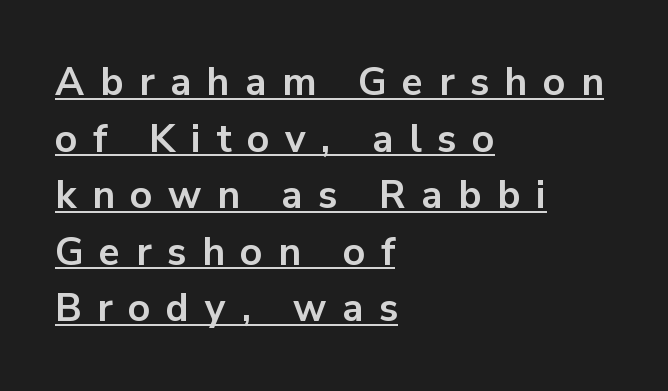
Q: Is the text bold? A: Yes.
Q: Is the text italic (slanted)? A: No, it is upright.
Q: Is the typeface a serif or a sans-serif typeface? A: Sans-serif.
Q: Is the text underlined? A: Yes.
Q: How is the paragraph aligned? A: Left-aligned.
Q: Is the spacing between letters normal or unusually wide? A: Unusually wide.
Q: Is the spacing between lines tight, normal or loose? A: Normal.
Q: Width (condensed, normal, or wide)? A: Normal.
Q: Stroke contrast? A: Low.
Q: x-height? A: Medium.
Q: Monospaced? A: No.
